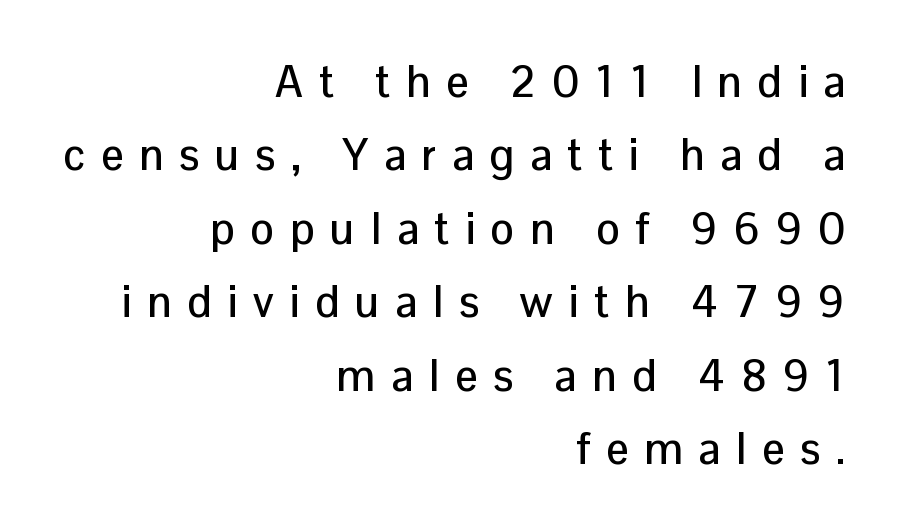
The designer left line spacing at the default. Alignment: flush right. Decoration check: the copy has no underline. Stroke terminals: plain, sans-serif. Spacing verdict: proportional, widths tailored to each character. You could only call the tracking loose — the letters float apart.
